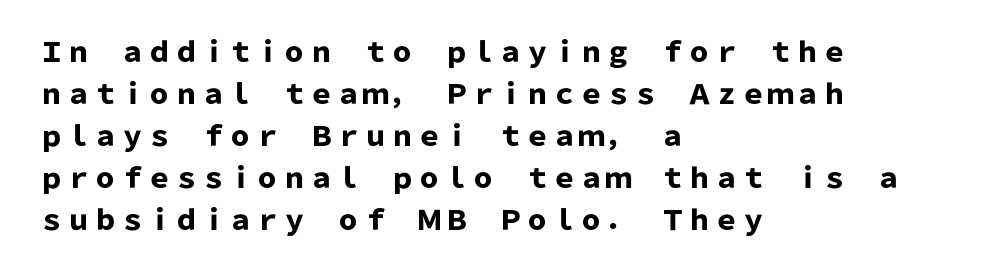
The image shows 27 px bold type, upright; set left-aligned, normal line spacing (1.56x), normal letter spacing, not underlined.
